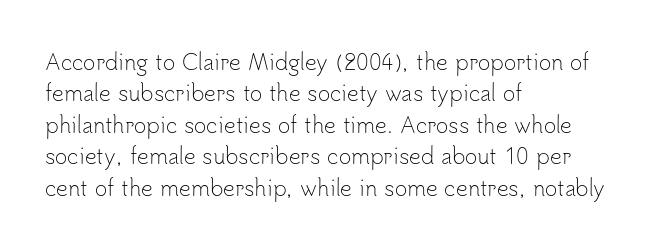
Q: Is the text bold? A: No.
Q: Is the text italic (slanted)? A: No, it is upright.
Q: Is the text underlined? A: No.
Q: How is the paragraph aligned? A: Left-aligned.
Q: Is the spacing between letters normal or unusually wide? A: Normal.
Q: Is the spacing between lines tight, normal or loose? A: Normal.
